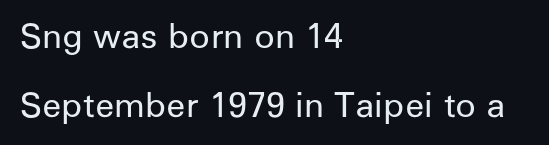
Q: Is the text bold? A: No.
Q: Is the text italic (slanted)? A: No, it is upright.
Q: Is the typeface a serif or a sans-serif typeface? A: Sans-serif.
Q: Is the text underlined? A: No.
Q: How is the paragraph aligned? A: Left-aligned.
Q: Is the spacing between letters normal or unusually wide? A: Normal.
Q: Is the spacing between lines tight, normal or loose? A: Loose.
Q: Width (condensed, normal, or wide)? A: Normal.
Q: Stroke contrast? A: Low.
Q: x-height? A: Medium.
Q: Monospaced? A: No.
